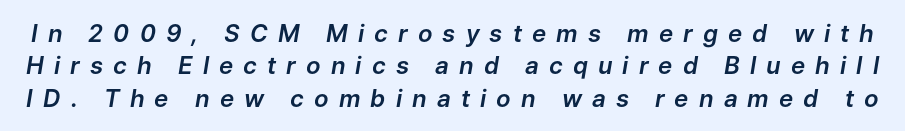
When letters slant like this, we call the style italic. Summary of vertical rhythm: regular, with standard interline spacing. Substantial extra tracking has been applied to these lines. Decoration check: the copy has no underline.
